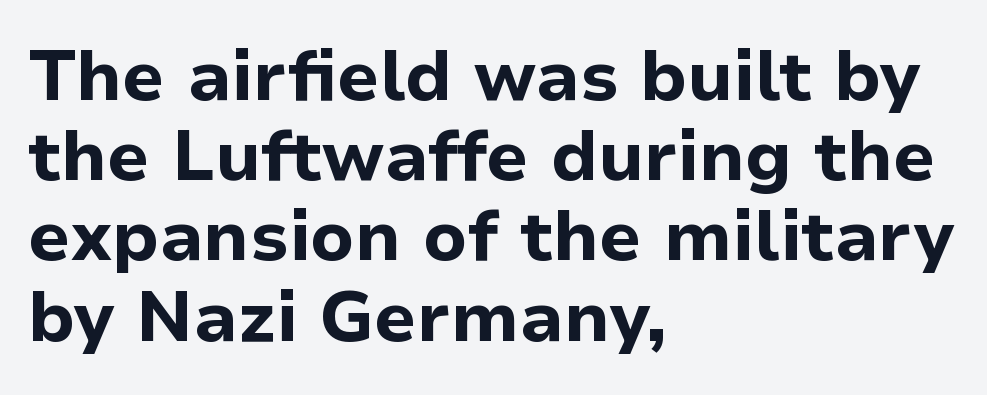
{"serif": "no", "italic": "no", "bold": "yes", "weight": "bold", "width": "normal", "stroke_contrast": "low", "x_height": "medium", "monospaced": "no", "underline": "no", "align": "left", "line_spacing": "tight", "line_spacing_ratio": 1.13, "letter_spacing": "normal", "letter_spacing_em": 0.0, "glyph_px": 71}
